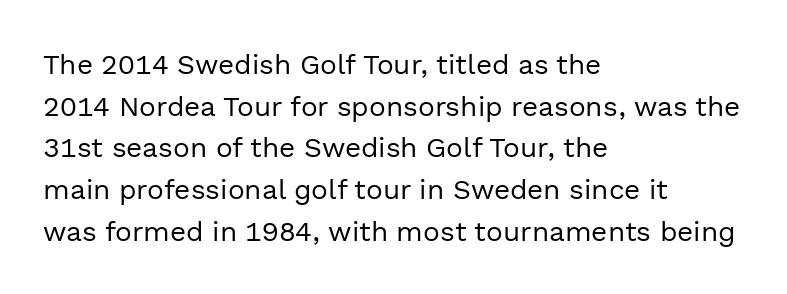
The image shows 28 px regular-weight sans-serif type, upright; set left-aligned, normal line spacing (1.49x), normal letter spacing, not underlined; a medium x-height.
